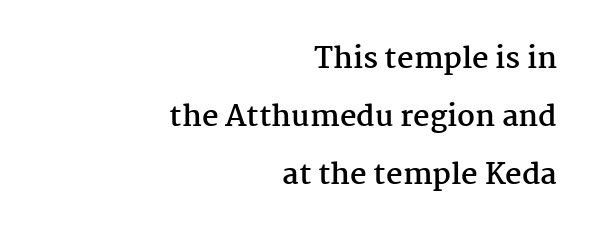
{"serif": "yes", "italic": "no", "bold": "yes", "weight": "semibold", "width": "normal", "stroke_contrast": "medium", "x_height": "medium", "monospaced": "no", "underline": "no", "align": "right", "line_spacing": "loose", "line_spacing_ratio": 2.0, "letter_spacing": "normal", "letter_spacing_em": 0.0, "glyph_px": 29}
